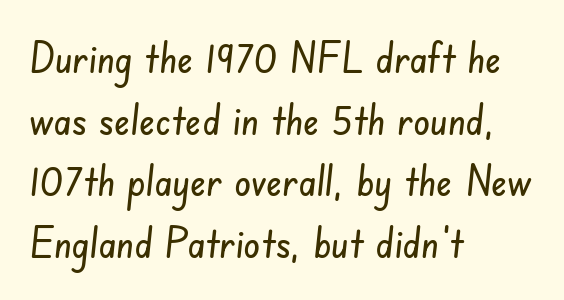
{"serif": "no", "width": "condensed", "stroke_contrast": "low", "x_height": "small", "monospaced": "no", "underline": "no", "align": "left", "line_spacing": "normal", "line_spacing_ratio": 1.47, "letter_spacing": "normal", "letter_spacing_em": 0.0, "glyph_px": 42}
